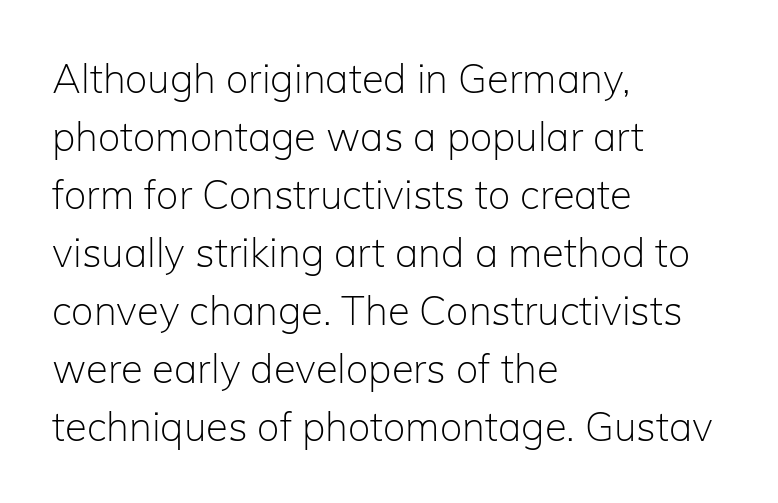
The image shows 40 px light sans-serif type, upright; set left-aligned, normal line spacing (1.45x), normal letter spacing, not underlined; low stroke contrast and a medium x-height.
